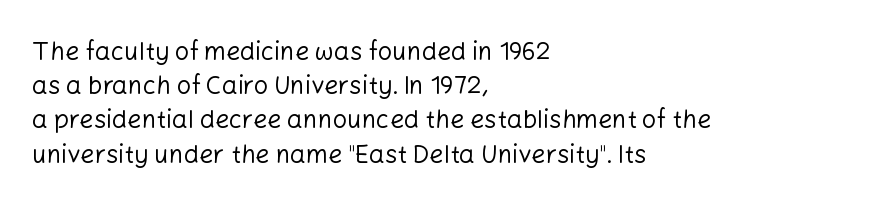
The image shows 25 px text type, upright; set left-aligned, normal line spacing (1.37x), normal letter spacing, not underlined.
